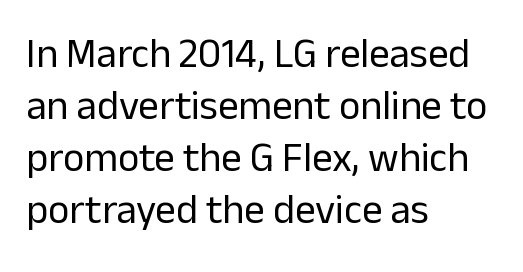
{"serif": "no", "italic": "no", "bold": "no", "weight": "regular", "width": "normal", "stroke_contrast": "low", "x_height": "medium", "monospaced": "no", "underline": "no", "align": "left", "line_spacing": "normal", "line_spacing_ratio": 1.27, "letter_spacing": "normal", "letter_spacing_em": 0.0, "glyph_px": 41}
